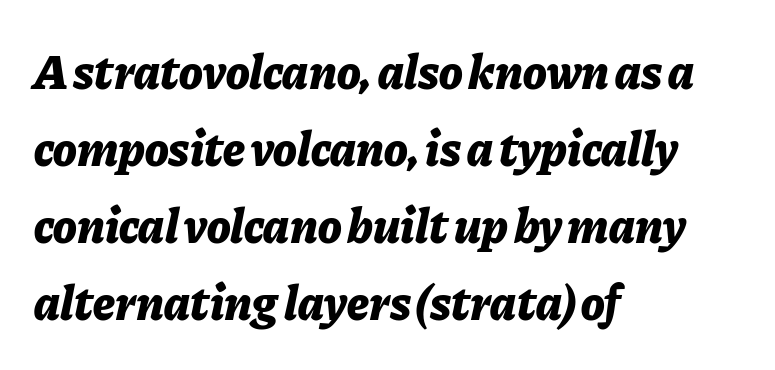
{"italic": "yes", "lean": "right", "slant_degrees": 11, "bold": "yes", "weight": "bold", "width": "normal", "stroke_contrast": "low", "x_height": "medium", "monospaced": "no", "underline": "no", "align": "left", "line_spacing": "normal", "line_spacing_ratio": 1.57, "letter_spacing": "normal", "letter_spacing_em": 0.0, "glyph_px": 49}
